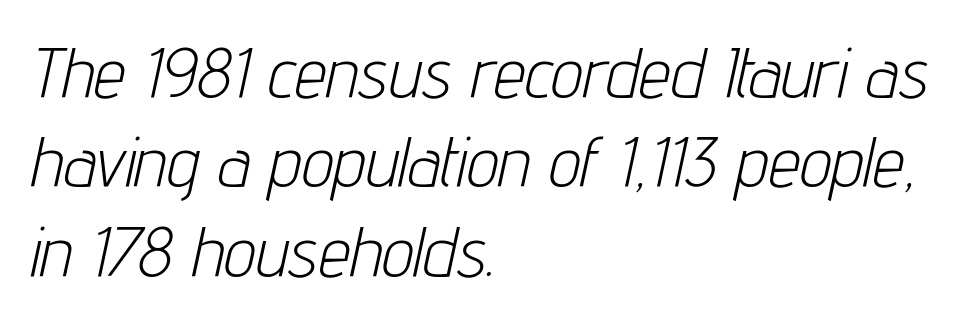
The letters are slanted; this is an italic face. Teacher's note: observe the even left margin — that is flush-left alignment. Stems here are at most as thick as an everyday book face. Decoration check: the copy has no underline. Does the leading feel generous? No, just average.
